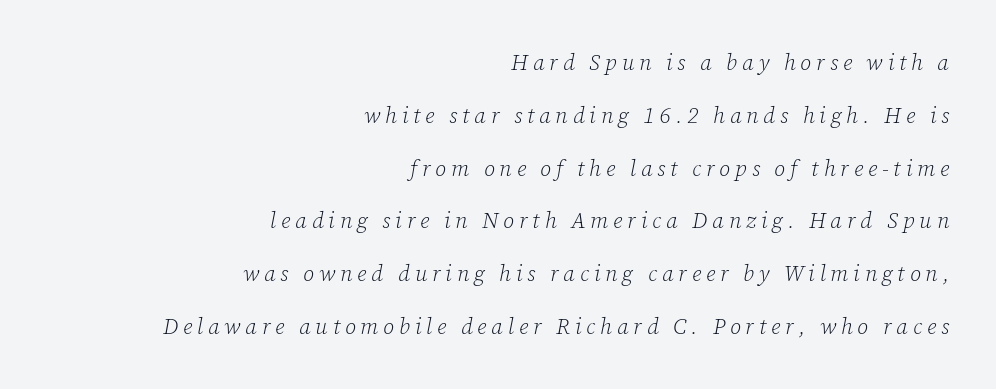
This sample is right-justified, so line beginnings fall wherever the words allow. The font sits on the lighter half of the weight spectrum, regular included. Does the lettering tilt? It does — this is italic. Caption: expanded tracking, letters set apart. Reading down the column, the eye jumps a long way to each next line. This rendering features lettering with no underline.
